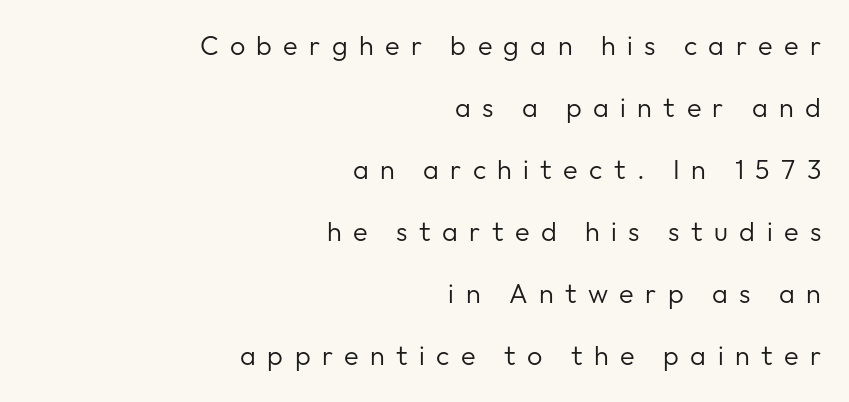
Q: Is the text bold? A: No.
Q: Is the text italic (slanted)? A: No, it is upright.
Q: Is the text underlined? A: No.
Q: How is the paragraph aligned? A: Right-aligned.
Q: Is the spacing between letters normal or unusually wide? A: Unusually wide.
Q: Is the spacing between lines tight, normal or loose? A: Loose.
